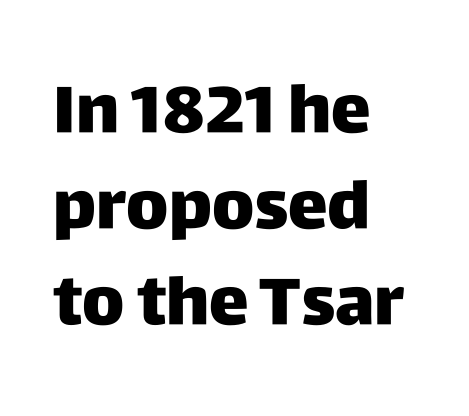
{"serif": "no", "italic": "no", "bold": "yes", "weight": "heavy", "width": "normal", "stroke_contrast": "low", "x_height": "large", "monospaced": "no", "underline": "no", "align": "left", "line_spacing": "normal", "line_spacing_ratio": 1.43, "letter_spacing": "normal", "letter_spacing_em": 0.0, "glyph_px": 67}
